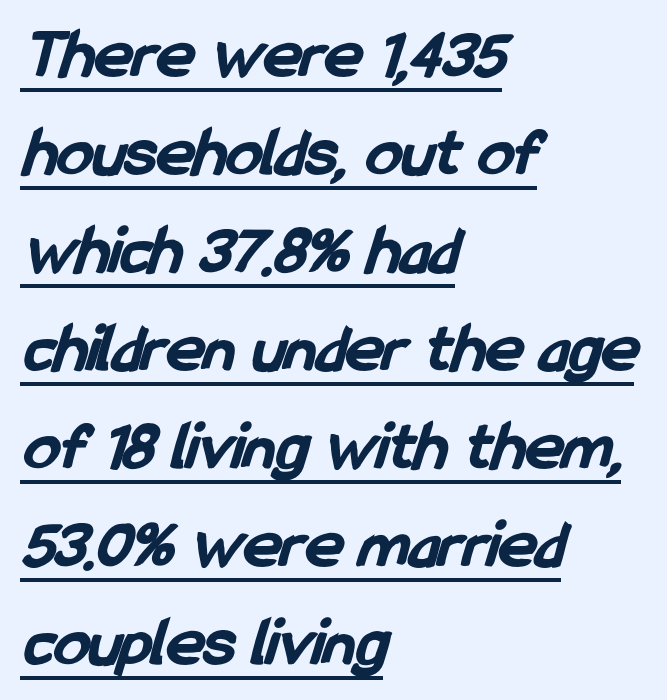
Q: Is the text bold? A: Yes.
Q: Is the typeface a serif or a sans-serif typeface? A: Sans-serif.
Q: Is the text underlined? A: Yes.
Q: How is the paragraph aligned? A: Left-aligned.
Q: Is the spacing between letters normal or unusually wide? A: Normal.
Q: Is the spacing between lines tight, normal or loose? A: Normal.
Q: Width (condensed, normal, or wide)? A: Condensed.
Q: Stroke contrast? A: Low.
Q: x-height? A: Medium.
Q: Monospaced? A: No.
